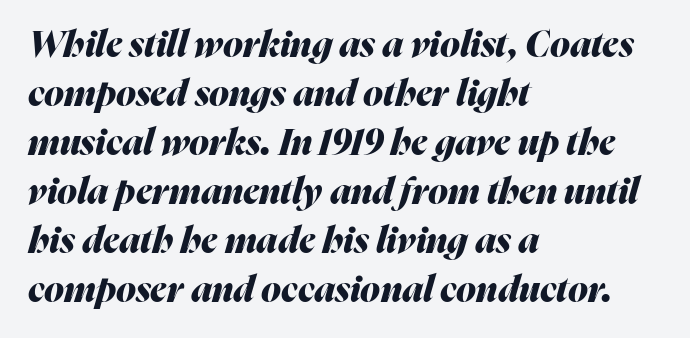
Nothing unusual about the tracking: characters are spaced as the font intends. How would I describe the line gaps? Plain and ordinary. Is this a fixed-width face? No — the glyphs have proportional, varying widths. The letters are bold, with thick, heavy strokes.
